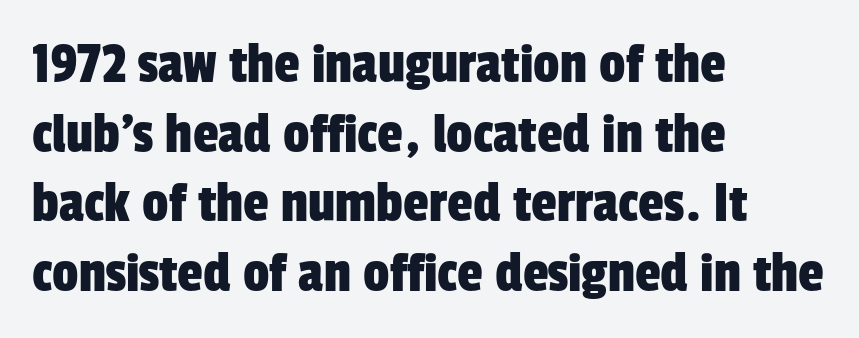
Q: Is the typeface a serif or a sans-serif typeface? A: Sans-serif.
Q: Is the text underlined? A: No.
Q: How is the paragraph aligned? A: Left-aligned.
Q: Is the spacing between letters normal or unusually wide? A: Normal.
Q: Width (condensed, normal, or wide)? A: Condensed.
Q: Stroke contrast? A: Low.
Q: x-height? A: Medium.
Q: Monospaced? A: No.
